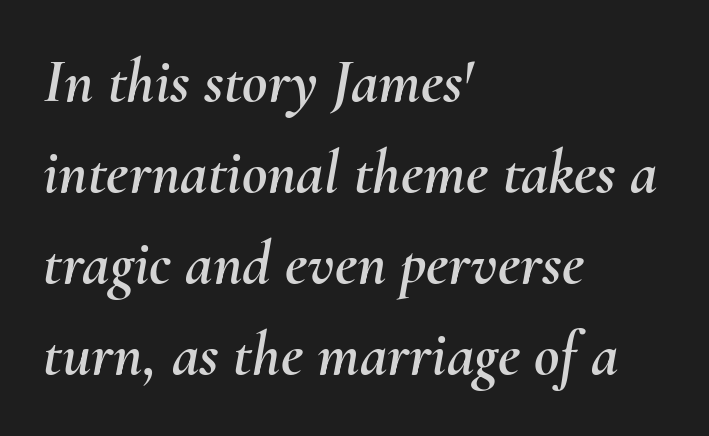
{"italic": "yes", "lean": "right", "slant_degrees": 10, "width": "normal", "stroke_contrast": "medium", "x_height": "small", "monospaced": "no", "underline": "no", "align": "left", "line_spacing": "normal", "line_spacing_ratio": 1.47, "letter_spacing": "normal", "letter_spacing_em": 0.0, "glyph_px": 62}
